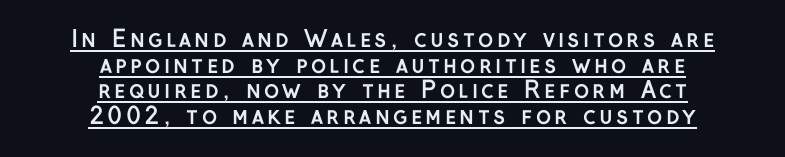
Q: Is the text bold? A: Yes.
Q: Is the text italic (slanted)? A: No, it is upright.
Q: Is the text underlined? A: Yes.
Q: How is the paragraph aligned? A: Centered.
Q: Is the spacing between lines tight, normal or loose? A: Tight.
